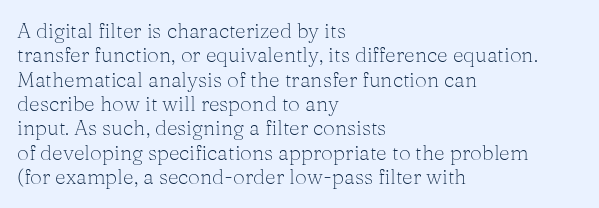
The image shows 21 px text type, upright; set left-aligned, line spacing 1.16x, normal letter spacing, not underlined.
